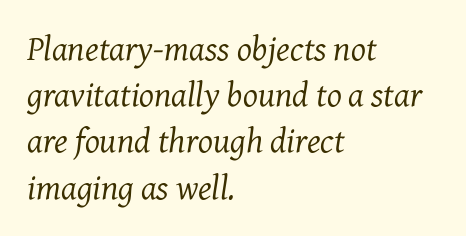
{"serif": "yes", "italic": "yes", "lean": "right", "slant_degrees": 7, "bold": "no", "weight": "regular", "width": "normal", "stroke_contrast": "medium", "x_height": "medium", "monospaced": "no", "underline": "no", "align": "left", "line_spacing": "normal", "line_spacing_ratio": 1.32, "letter_spacing": "normal", "letter_spacing_em": 0.0, "glyph_px": 35}
